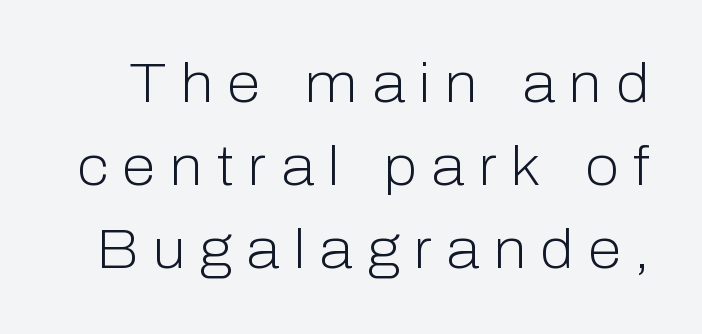
The image shows 55 px light sans-serif type, upright; set normal line spacing (1.51x), unusually wide letter spacing (+0.26 em), not underlined; low stroke contrast and a medium x-height.
